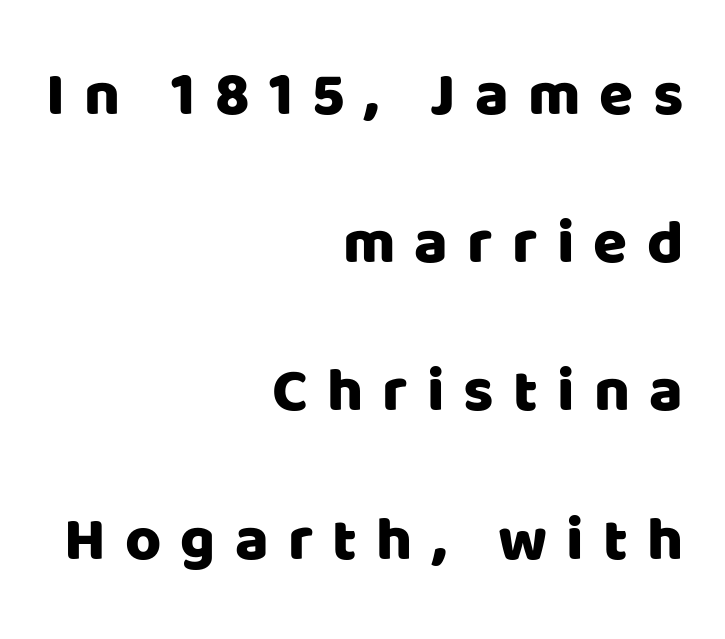
The image shows 62 px sans-serif type, upright; set right-aligned, loose line spacing (2.39x), unusually wide letter spacing (+0.31 em), not underlined; low stroke contrast and a large x-height.
